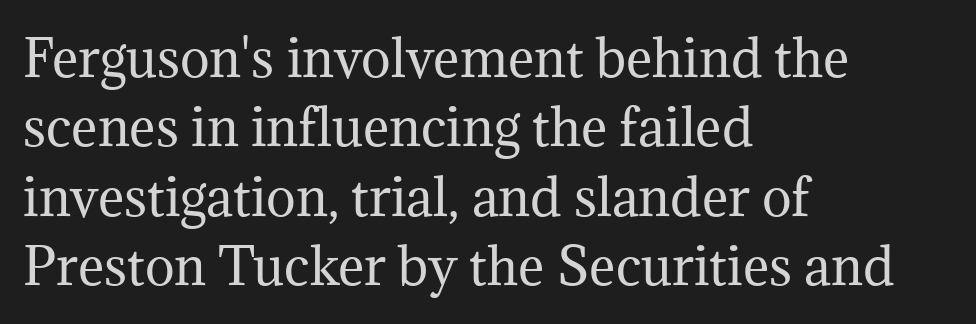
Horizontal bands of white between lines are of average thickness. One-word summary of the alignment: left. Each row of text sits above clean, open space. The axis of the letterforms is exactly vertical.
